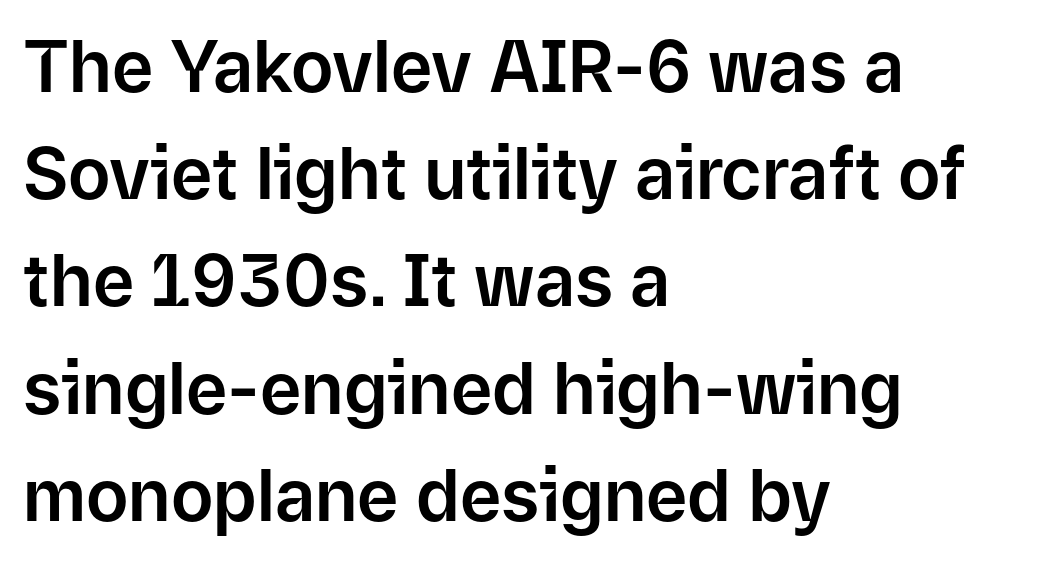
Q: Is the text italic (slanted)? A: No, it is upright.
Q: Is the typeface a serif or a sans-serif typeface? A: Sans-serif.
Q: Is the text underlined? A: No.
Q: How is the paragraph aligned? A: Left-aligned.
Q: Is the spacing between letters normal or unusually wide? A: Normal.
Q: Is the spacing between lines tight, normal or loose? A: Normal.
Q: Width (condensed, normal, or wide)? A: Normal.
Q: Stroke contrast? A: Low.
Q: x-height? A: Medium.
Q: Monospaced? A: No.
